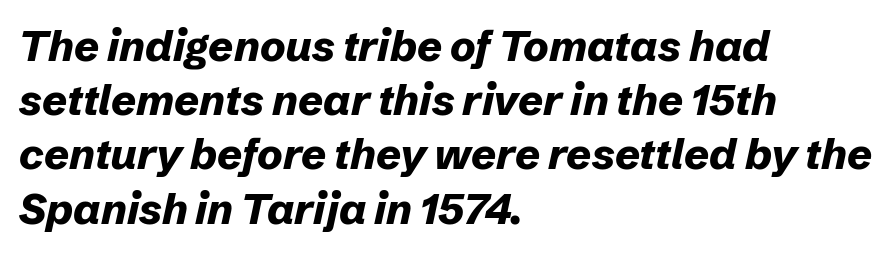
This sample has the flowing, uneven cadence of proportional lettering. Compared with an ordinary text face, these strokes are far heavier — a full bold. Characters are canted at an angle relative to the baseline's perpendicular. Plain, unruled lines of type.
